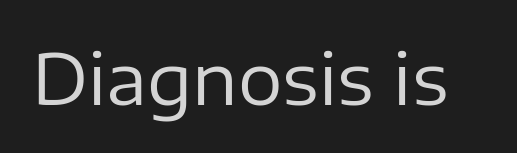
The image shows 70 px regular-weight sans-serif type, upright; set normal letter spacing, not underlined; low stroke contrast and a medium x-height.
